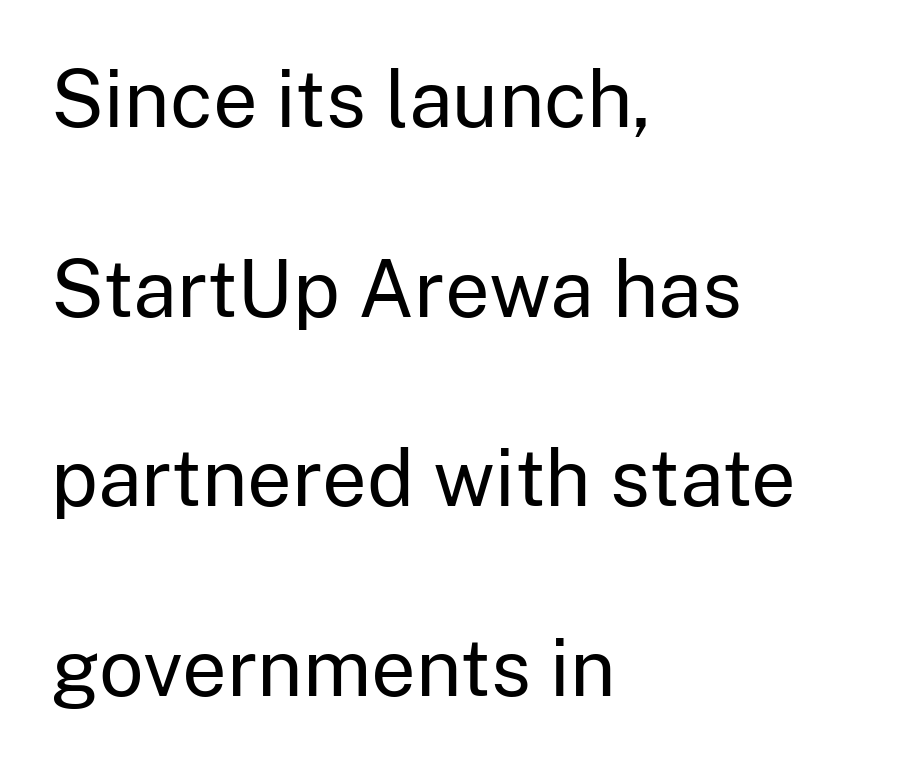
Nothing unusual about the tracking: characters are spaced as the font intends. One glance says open: line gaps are wider than usual. The designer went with a sans here, leaving each stem footless. You can tell it's not italic because the verticals are truly vertical. The characters are drawn with everyday or finer stroke widths.
